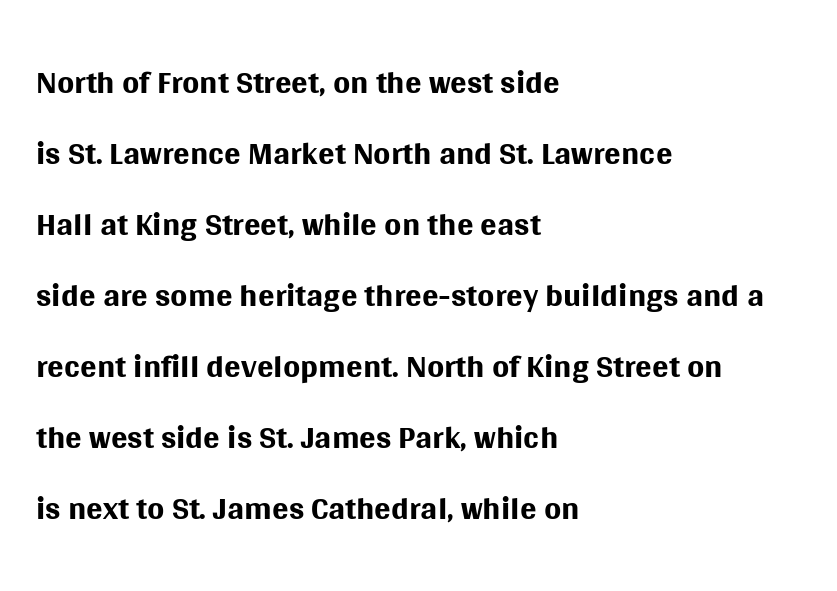
The image shows 49 px regular-weight sans-serif type, upright; set left-aligned, normal line spacing (1.45x), normal letter spacing, not underlined; medium stroke contrast and a large x-height.
